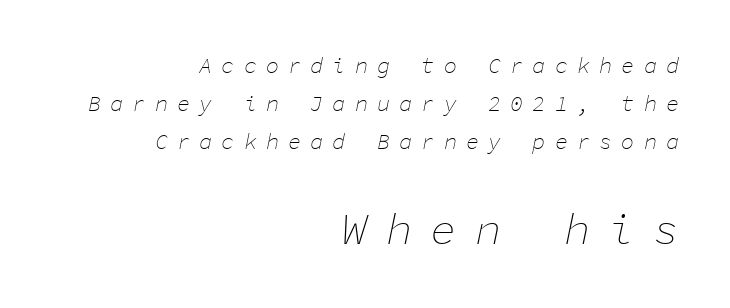
{"italic": "yes", "lean": "right", "slant_degrees": 11, "bold": "no", "weight": "thin", "width": "normal", "stroke_contrast": "low", "x_height": "medium", "monospaced": "yes", "underline": "no", "align": "right", "line_spacing_ratio": 1.72, "letter_spacing": "wide", "letter_spacing_em": 0.41, "larger_block": "second", "size_ratio": 2.0, "glyph_px": 44}
